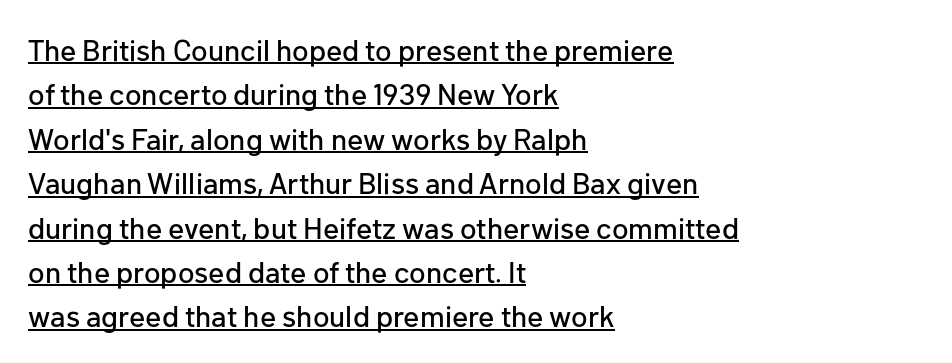
The image shows 30 px sans-serif type, upright; set left-aligned, normal line spacing (1.48x), normal letter spacing, underlined; low stroke contrast and a medium x-height.
